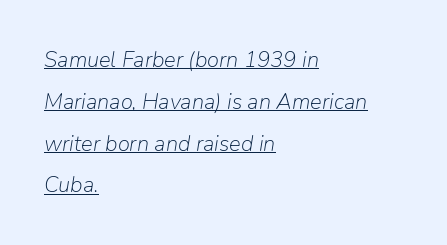
{"italic": "yes", "lean": "right", "slant_degrees": 9, "bold": "no", "underline": "yes", "align": "left", "line_spacing": "loose", "line_spacing_ratio": 1.9, "letter_spacing": "normal", "letter_spacing_em": 0.0, "glyph_px": 22}
